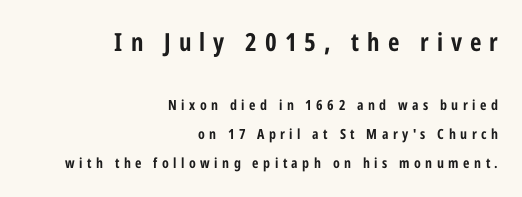
The image shows 25 px bold type, upright; set right-aligned, loose line spacing (2.05x), unusually wide letter spacing (+0.32 em), not underlined; the first (top) block is 1.79x larger.
